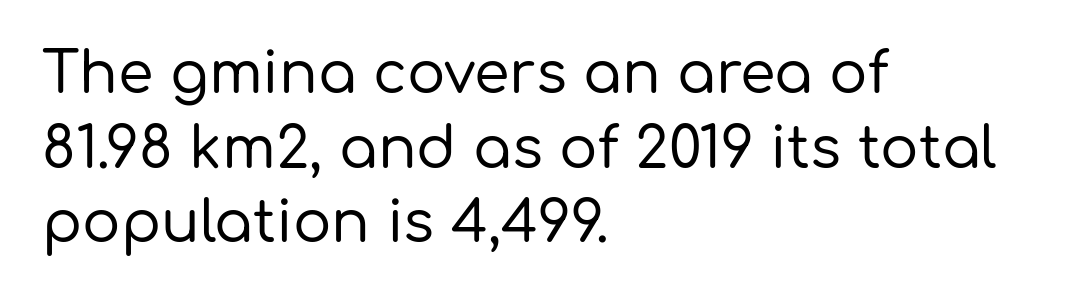
{"serif": "no", "italic": "no", "width": "normal", "stroke_contrast": "low", "x_height": "medium", "monospaced": "no", "underline": "no", "align": "left", "line_spacing": "normal", "line_spacing_ratio": 1.31, "letter_spacing": "normal", "letter_spacing_em": 0.0, "glyph_px": 57}
